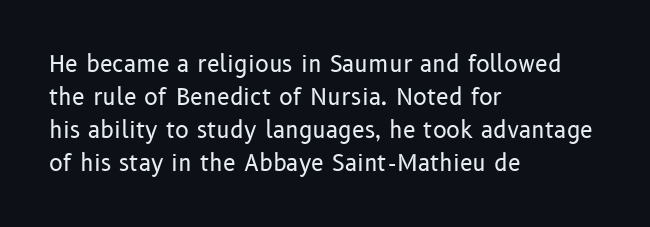
The image shows 23 px text type, upright; set left-aligned, normal line spacing (1.44x), normal letter spacing, not underlined.
